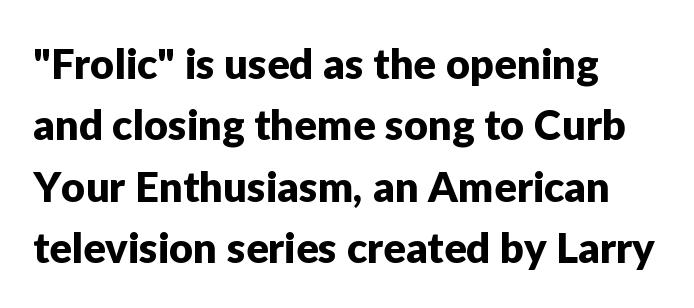
The image shows 42 px sans-serif type, upright; set normal line spacing (1.46x), normal letter spacing, not underlined; low stroke contrast and a medium x-height.
